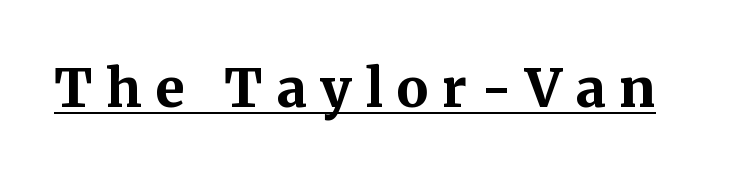
A dark, heavy texture on the line: the type is bold. If you drew a line through each stem, it would be perfectly vertical. Proportional: the letters do not fall into vertical columns. Typographically, this falls in the serif category. The type is letterspaced generously, with wide tracking.
